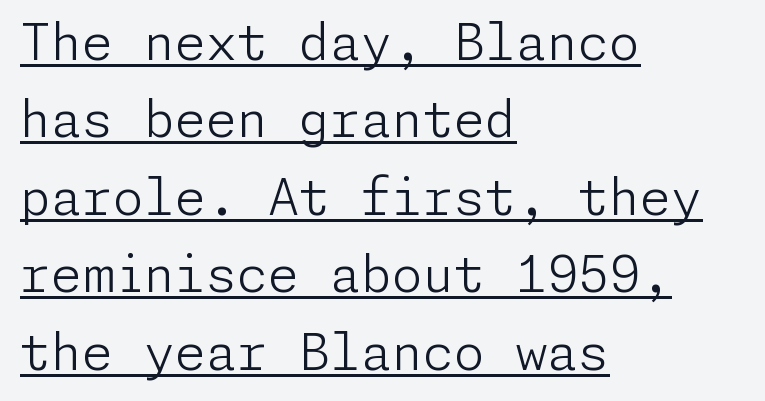
The image shows 50 px light sans-serif type, upright; set left-aligned, normal line spacing (1.55x), normal letter spacing, underlined; low stroke contrast and a medium x-height.
